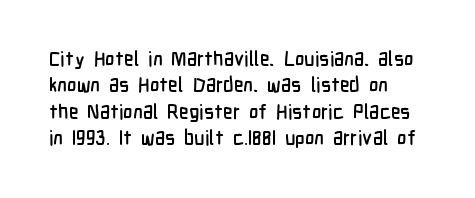
Default kerning and tracking; the words read as compact shapes. Evenly set lines give the paragraph a standard silhouette. In CSS terms this would be text-align: left. A bare baseline throughout the passage. Every character sits straight up, as roman type does.
